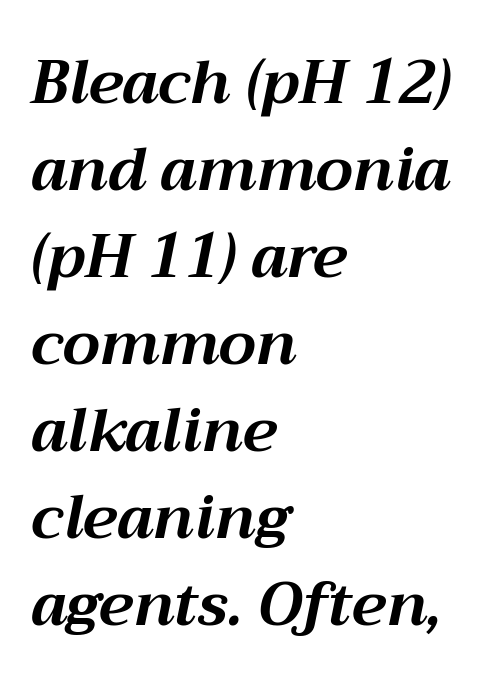
{"italic": "yes", "lean": "right", "slant_degrees": 12, "bold": "yes", "weight": "bold", "width": "normal", "stroke_contrast": "medium", "x_height": "medium", "monospaced": "no", "underline": "no", "align": "left", "line_spacing": "normal", "line_spacing_ratio": 1.45, "letter_spacing": "normal", "letter_spacing_em": 0.0, "glyph_px": 60}
